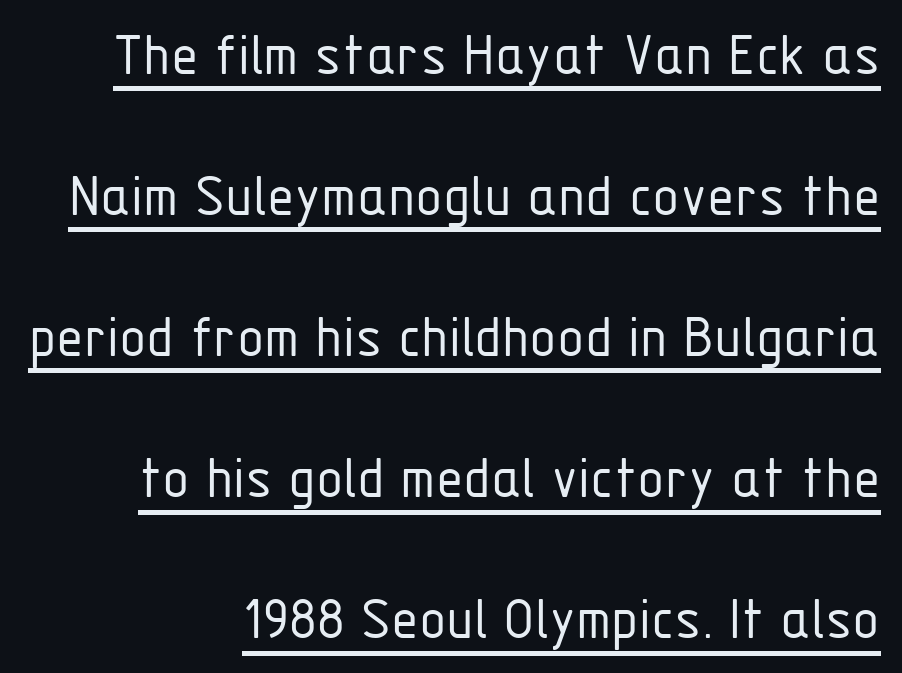
{"serif": "no", "italic": "no", "bold": "no", "weight": "light", "width": "condensed", "stroke_contrast": "low", "x_height": "medium", "monospaced": "no", "underline": "yes", "align": "right", "line_spacing": "loose", "line_spacing_ratio": 2.24, "letter_spacing": "normal", "letter_spacing_em": 0.0, "glyph_px": 63}
